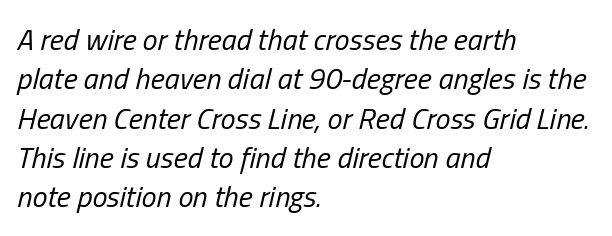
Tracking here is standard; glyphs follow each other at the usual distance. The rendering anchors every line to the left-hand side. Each stroke keeps to a modest, everyday thickness or less. Here the designer chose a conventional face with non-uniform glyph widths. Would a proofreader flag this as italicized? Yes.
